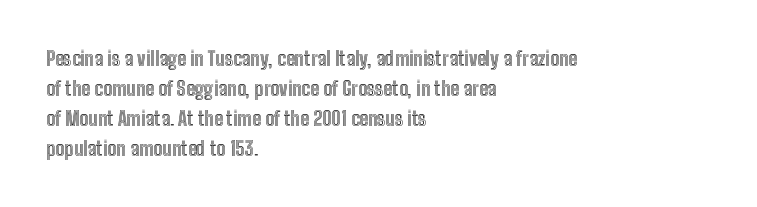
Q: Is the text italic (slanted)? A: No, it is upright.
Q: Is the text underlined? A: No.
Q: How is the paragraph aligned? A: Left-aligned.
Q: Is the spacing between letters normal or unusually wide? A: Normal.
Q: Is the spacing between lines tight, normal or loose? A: Normal.
